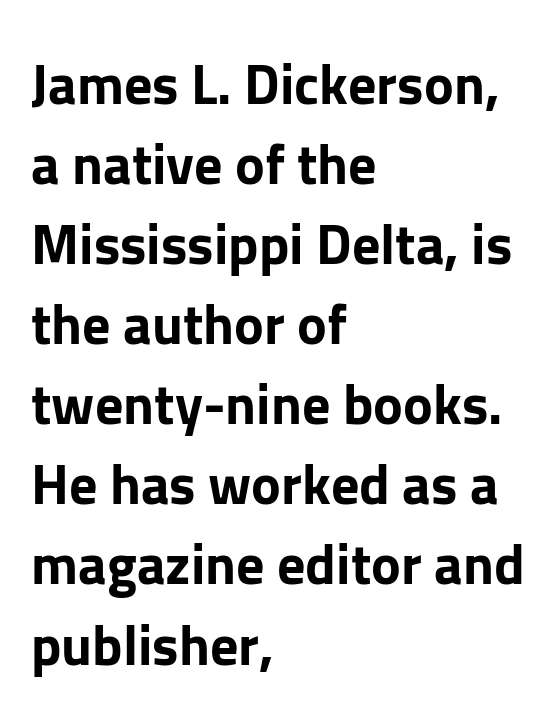
The image shows 56 px bold sans-serif type, upright; set left-aligned, normal line spacing (1.43x), normal letter spacing, not underlined; low stroke contrast and a medium x-height.
